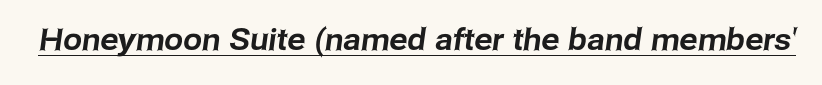
A typesetter would call this proportional, since set widths differ per character. Honestly, the letter spacing is just normal — you wouldn't notice it. A continuous stroke trails under the words, as in a hyperlink. Serifs: no, the terminals of the letterforms are clean.
